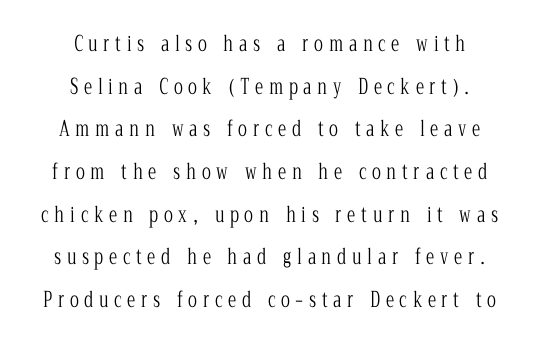
{"italic": "no", "bold": "no", "underline": "no", "align": "center", "line_spacing": "loose", "line_spacing_ratio": 2.03, "letter_spacing": "wide", "letter_spacing_em": 0.27, "glyph_px": 21}
